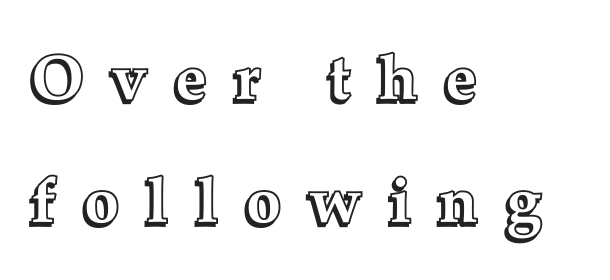
{"italic": "no", "width": "normal", "x_height": "medium", "monospaced": "no", "underline": "no", "align": "left", "line_spacing": "loose", "line_spacing_ratio": 1.95, "letter_spacing": "wide", "letter_spacing_em": 0.45, "glyph_px": 63}
